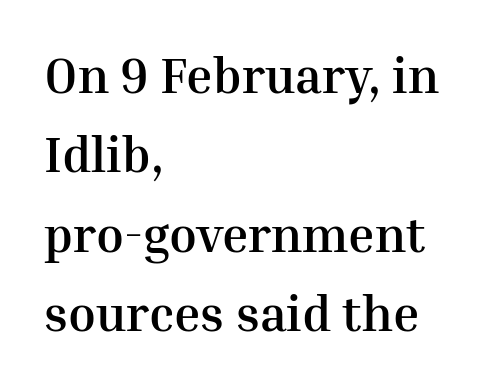
Q: Is the text bold? A: Yes.
Q: Is the text italic (slanted)? A: No, it is upright.
Q: Is the typeface a serif or a sans-serif typeface? A: Serif.
Q: Is the text underlined? A: No.
Q: How is the paragraph aligned? A: Left-aligned.
Q: Is the spacing between letters normal or unusually wide? A: Normal.
Q: Is the spacing between lines tight, normal or loose? A: Normal.
Q: Width (condensed, normal, or wide)? A: Normal.
Q: Stroke contrast? A: Medium.
Q: x-height? A: Medium.
Q: Monospaced? A: No.
